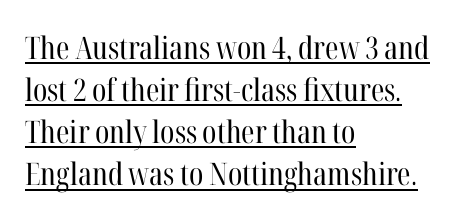
{"serif": "yes", "italic": "no", "bold": "no", "weight": "regular", "width": "condensed", "stroke_contrast": "high", "x_height": "medium", "monospaced": "no", "underline": "yes", "align": "left", "line_spacing": "normal", "line_spacing_ratio": 1.36, "letter_spacing": "normal", "letter_spacing_em": 0.0, "glyph_px": 31}
